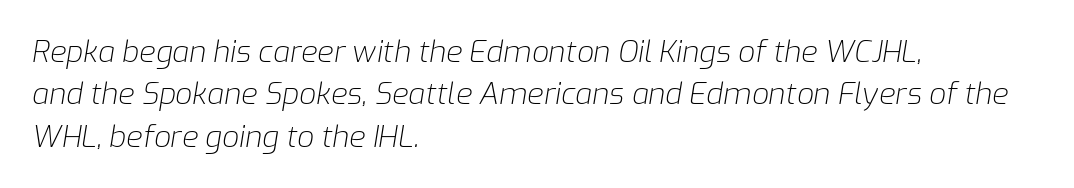
{"italic": "yes", "lean": "right", "slant_degrees": 9, "bold": "no", "weight": "light", "width": "normal", "stroke_contrast": "low", "x_height": "medium", "monospaced": "no", "underline": "no", "align": "left", "line_spacing": "normal", "line_spacing_ratio": 1.41, "letter_spacing": "normal", "letter_spacing_em": 0.0, "glyph_px": 30}
